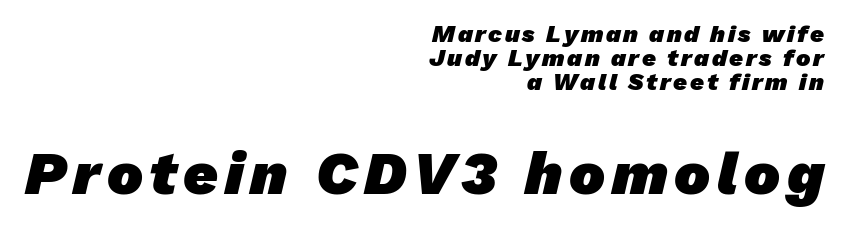
Q: Is the text bold? A: Yes.
Q: Is the typeface a serif or a sans-serif typeface? A: Sans-serif.
Q: Is the text underlined? A: No.
Q: How is the paragraph aligned? A: Right-aligned.
Q: Is the spacing between lines tight, normal or loose? A: Tight.
Q: Which block of text is set in a larger size, the first (top) or the second (bottom)? A: The second (bottom) one.
Q: Width (condensed, normal, or wide)? A: Normal.
Q: Stroke contrast? A: Low.
Q: x-height? A: Medium.
Q: Monospaced? A: No.
